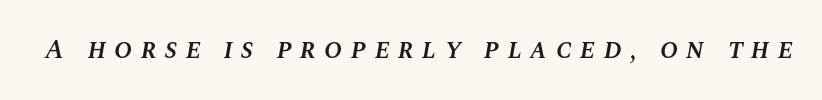
Check the space under the baseline: it is left empty. A somewhat darkened texture: the type is semibold rather than bold. Style check: oblique. The face used here is rendered with a markedly widened letterfit.
